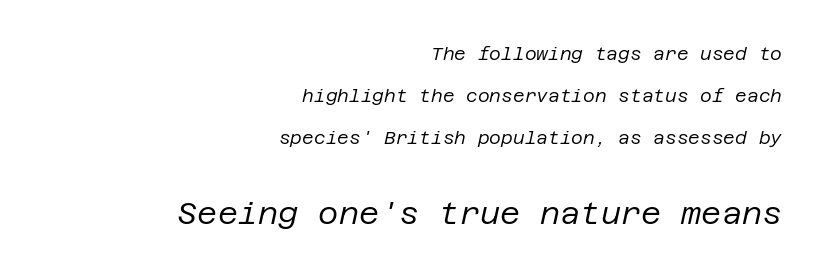
Q: Is the text bold? A: No.
Q: Is the text italic (slanted)? A: Yes, it leans right by about 12 degrees.
Q: Is the text underlined? A: No.
Q: How is the paragraph aligned? A: Right-aligned.
Q: Is the spacing between letters normal or unusually wide? A: Normal.
Q: Is the spacing between lines tight, normal or loose? A: Loose.
Q: Which block of text is set in a larger size, the first (top) or the second (bottom)? A: The second (bottom) one.
Q: Width (condensed, normal, or wide)? A: Normal.
Q: Stroke contrast? A: Low.
Q: x-height? A: Large.
